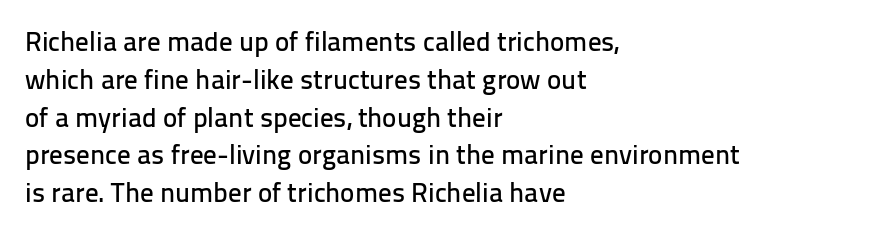
{"italic": "no", "underline": "no", "align": "left", "line_spacing": "normal", "line_spacing_ratio": 1.4, "letter_spacing": "normal", "letter_spacing_em": 0.0, "glyph_px": 27}
